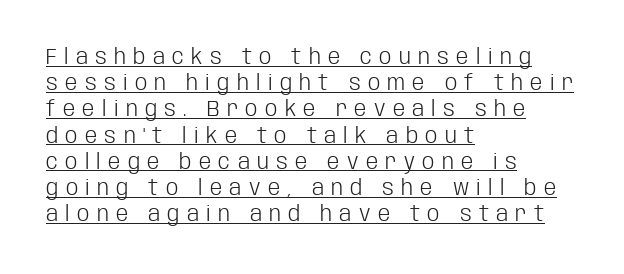
Q: Is the text bold? A: No.
Q: Is the text italic (slanted)? A: No, it is upright.
Q: Is the text underlined? A: Yes.
Q: How is the paragraph aligned? A: Left-aligned.
Q: Is the spacing between letters normal or unusually wide? A: Unusually wide.
